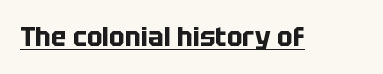
No extra tracking has been applied to these lines. Glance below the letters and you will spot a drawn line. Quick note: not italic, upright. The letters are bold, with thick, heavy strokes.
